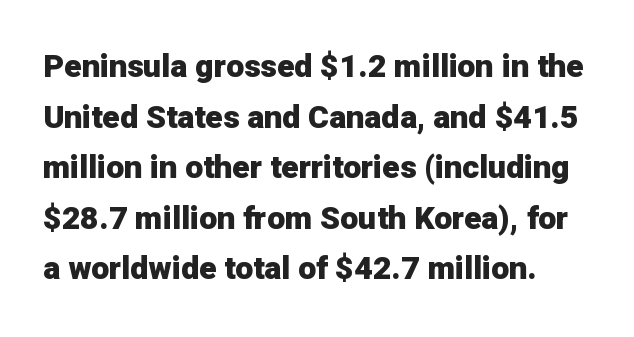
Q: Is the text bold? A: Yes.
Q: Is the text italic (slanted)? A: No, it is upright.
Q: Is the typeface a serif or a sans-serif typeface? A: Sans-serif.
Q: Is the text underlined? A: No.
Q: Is the spacing between letters normal or unusually wide? A: Normal.
Q: Is the spacing between lines tight, normal or loose? A: Normal.
Q: Width (condensed, normal, or wide)? A: Normal.
Q: Stroke contrast? A: Low.
Q: x-height? A: Medium.
Q: Monospaced? A: No.
